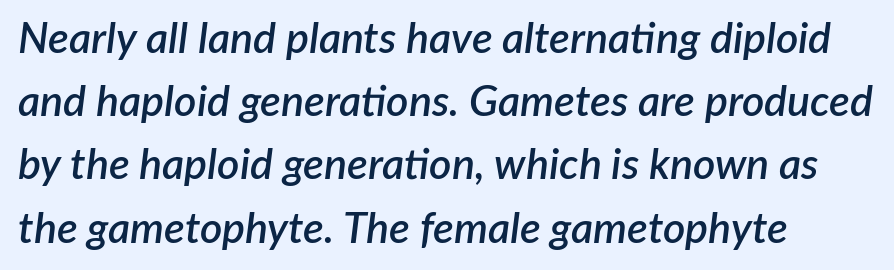
The image shows 43 px semibold type, italic (leaning right); set left-aligned, normal line spacing (1.47x), normal letter spacing, not underlined; low stroke contrast and a medium x-height.
